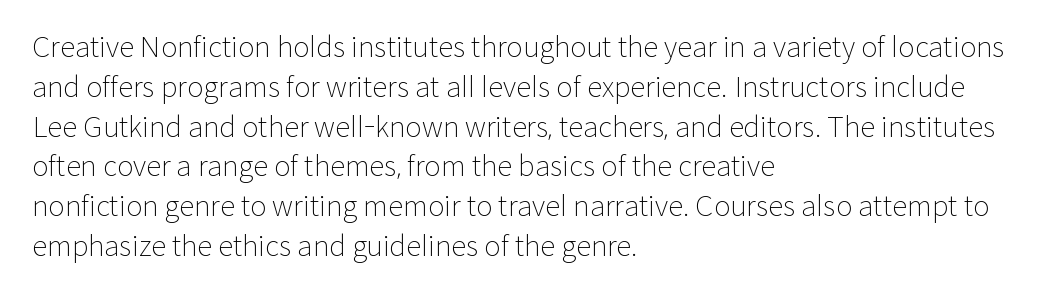
{"serif": "no", "italic": "no", "bold": "no", "weight": "light", "width": "normal", "stroke_contrast": "low", "x_height": "medium", "monospaced": "no", "underline": "no", "align": "left", "line_spacing": "normal", "line_spacing_ratio": 1.42, "letter_spacing": "normal", "letter_spacing_em": 0.0, "glyph_px": 28}
